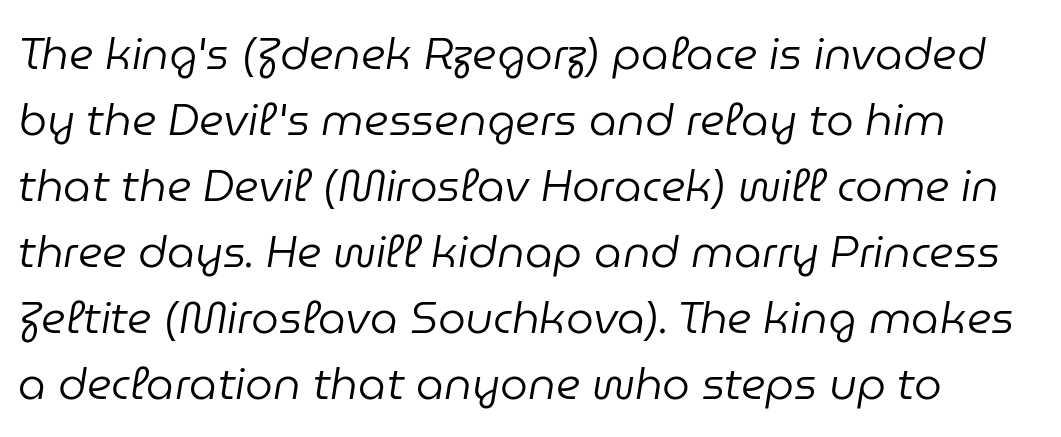
The image shows 44 px regular-weight type, italic (leaning right); set normal line spacing (1.5x), normal letter spacing, not underlined; low stroke contrast and a medium x-height.
